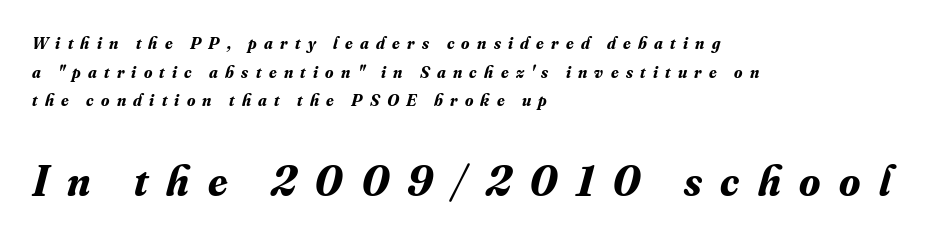
Note: serifs present on the glyphs. The face used here is proportionally spaced, like ordinary book or web type. This sample uses expanded letter spacing, leaving extra air between glyphs. Yep, that's italic — everything's leaning. A student would notice the bottom passage is typeset larger than what precedes it. Line starts are locked; line ends wander.
